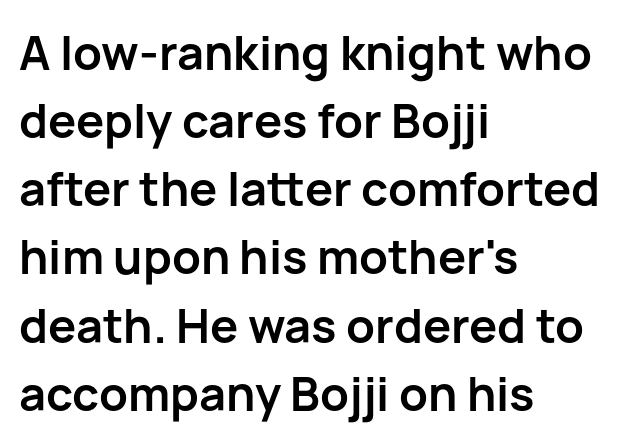
{"serif": "no", "italic": "no", "bold": "yes", "weight": "semibold", "width": "normal", "stroke_contrast": "low", "x_height": "medium", "monospaced": "no", "underline": "no", "align": "left", "line_spacing": "normal", "line_spacing_ratio": 1.45, "letter_spacing": "normal", "letter_spacing_em": 0.0, "glyph_px": 47}
